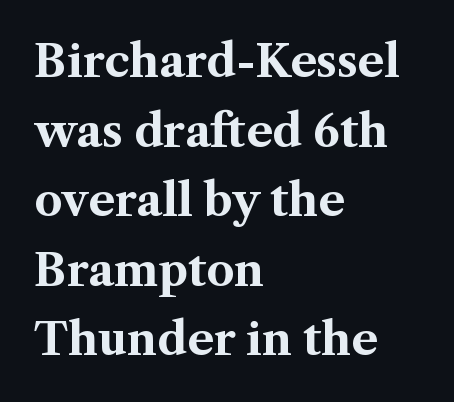
{"serif": "yes", "italic": "no", "bold": "yes", "weight": "bold", "width": "normal", "stroke_contrast": "medium", "x_height": "medium", "monospaced": "no", "underline": "no", "align": "left", "line_spacing": "normal", "line_spacing_ratio": 1.58, "letter_spacing": "normal", "letter_spacing_em": 0.0, "glyph_px": 44}
